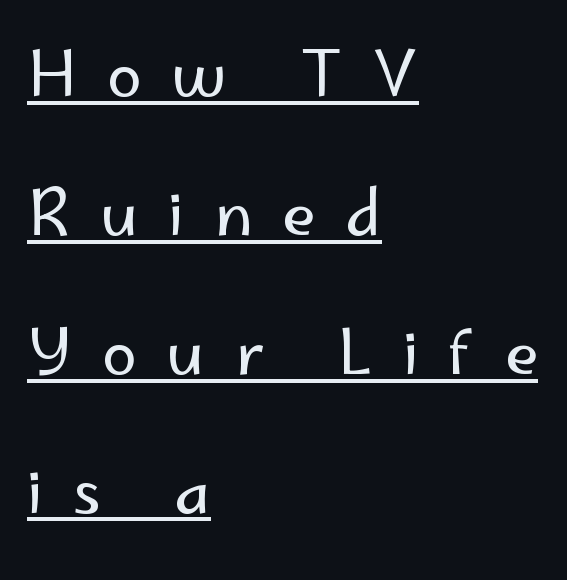
The image shows 62 px regular-weight sans-serif type, upright; set left-aligned, loose line spacing (2.24x), unusually wide letter spacing (+0.48 em), underlined; low stroke contrast and a small x-height.
